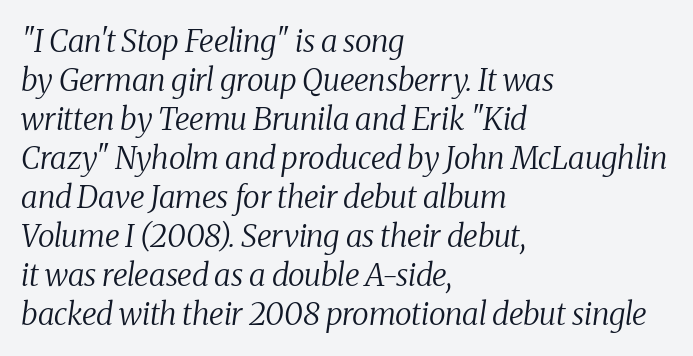
The image shows 31 px regular-weight serif type, italic (leaning right); set left-aligned, normal line spacing (1.26x), normal letter spacing, not underlined; medium stroke contrast and a medium x-height.
